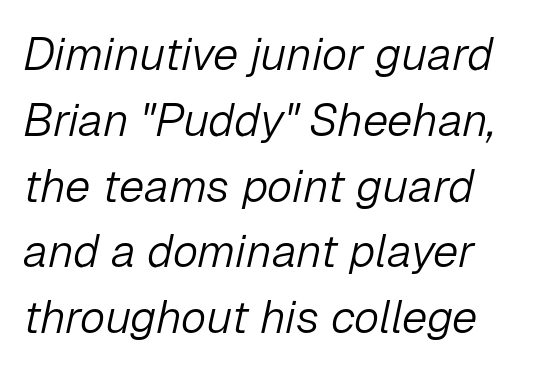
The image shows 46 px light type, italic (leaning right); set left-aligned, normal line spacing (1.43x), normal letter spacing, not underlined; low stroke contrast and a medium x-height.
